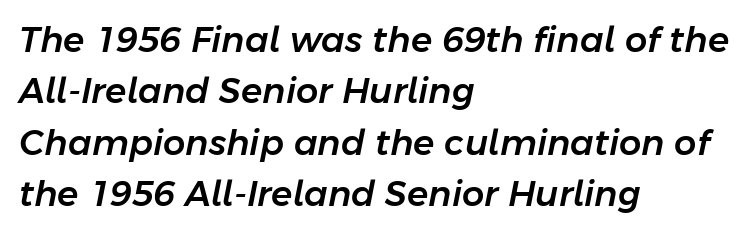
The glyphs are unaccompanied by any horizontal stroke below them. The rendering applies a slant to the glyphs. Reading down the block, your eye returns to a fixed left position each line. The leading is moderate, giving the passage an even texture. The letters advance in unequal steps, a hallmark of proportional type. Between one letter and the next there's only the usual sliver of space.
